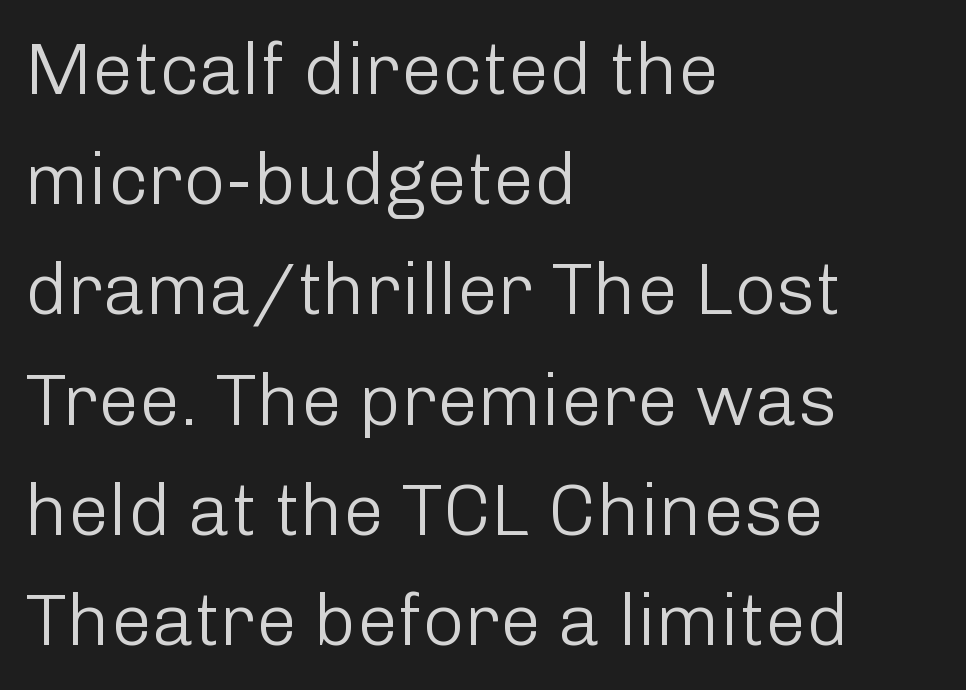
Q: Is the text bold? A: No.
Q: Is the text italic (slanted)? A: No, it is upright.
Q: Is the typeface a serif or a sans-serif typeface? A: Sans-serif.
Q: Is the text underlined? A: No.
Q: How is the paragraph aligned? A: Left-aligned.
Q: Is the spacing between letters normal or unusually wide? A: Normal.
Q: Is the spacing between lines tight, normal or loose? A: Normal.
Q: Width (condensed, normal, or wide)? A: Normal.
Q: Stroke contrast? A: Low.
Q: x-height? A: Medium.
Q: Monospaced? A: No.
